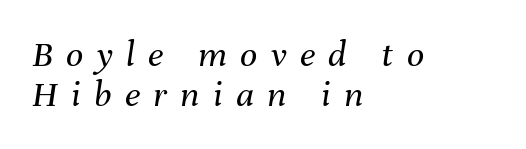
The image shows 38 px regular-weight type, italic (leaning right); set left-aligned, tight line spacing (1.05x), unusually wide letter spacing (+0.35 em), not underlined; medium stroke contrast and a medium x-height.
